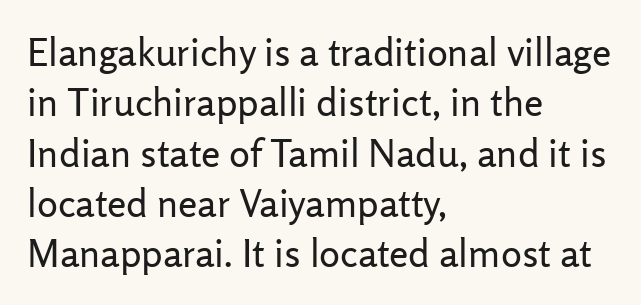
Q: Is the text bold? A: No.
Q: Is the text italic (slanted)? A: No, it is upright.
Q: Is the typeface a serif or a sans-serif typeface? A: Sans-serif.
Q: Is the text underlined? A: No.
Q: How is the paragraph aligned? A: Left-aligned.
Q: Is the spacing between letters normal or unusually wide? A: Normal.
Q: Is the spacing between lines tight, normal or loose? A: Normal.
Q: Width (condensed, normal, or wide)? A: Normal.
Q: Stroke contrast? A: Low.
Q: x-height? A: Medium.
Q: Monospaced? A: No.
